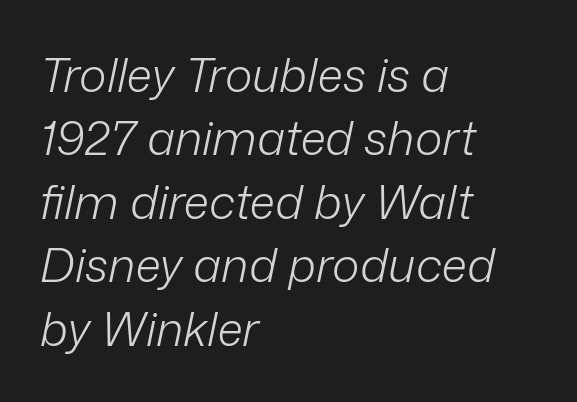
Q: Is the text bold? A: No.
Q: Is the text italic (slanted)? A: Yes, it leans right by about 12 degrees.
Q: Is the text underlined? A: No.
Q: How is the paragraph aligned? A: Left-aligned.
Q: Is the spacing between letters normal or unusually wide? A: Normal.
Q: Is the spacing between lines tight, normal or loose? A: Normal.
Q: Width (condensed, normal, or wide)? A: Normal.
Q: Stroke contrast? A: Low.
Q: x-height? A: Medium.
Q: Monospaced? A: No.
